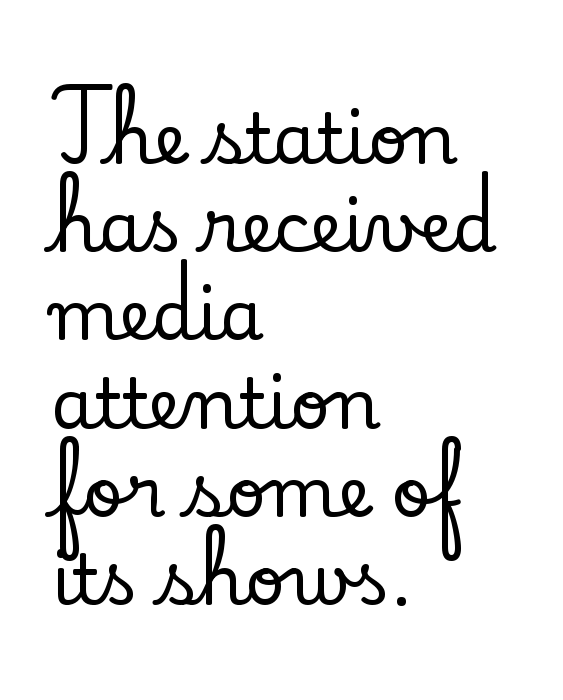
Q: Is the text italic (slanted)? A: No, it is upright.
Q: Is the typeface a serif or a sans-serif typeface? A: Serif.
Q: Is the text underlined? A: No.
Q: How is the paragraph aligned? A: Left-aligned.
Q: Is the spacing between letters normal or unusually wide? A: Normal.
Q: Is the spacing between lines tight, normal or loose? A: Normal.
Q: Width (condensed, normal, or wide)? A: Normal.
Q: Stroke contrast? A: Low.
Q: x-height? A: Small.
Q: Monospaced? A: No.
